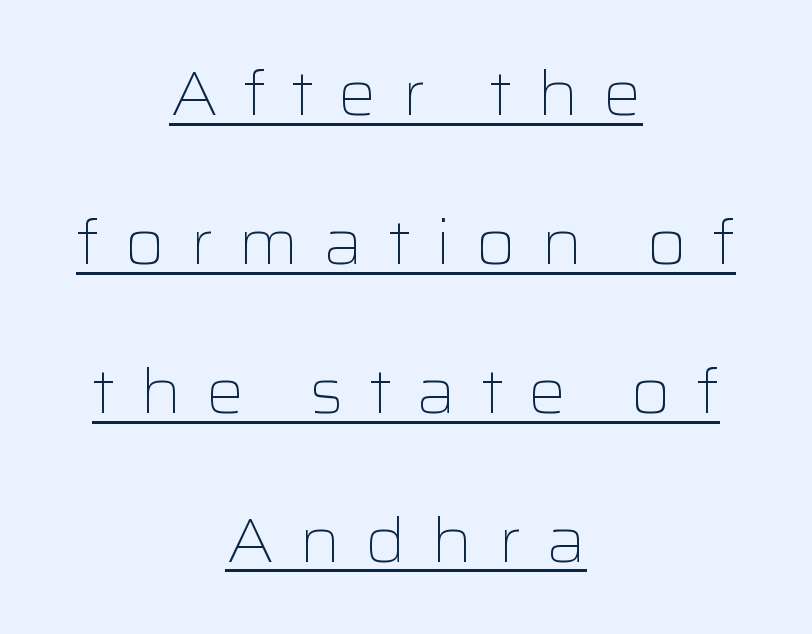
Q: Is the text bold? A: No.
Q: Is the text italic (slanted)? A: No, it is upright.
Q: Is the typeface a serif or a sans-serif typeface? A: Sans-serif.
Q: Is the text underlined? A: Yes.
Q: How is the paragraph aligned? A: Centered.
Q: Is the spacing between letters normal or unusually wide? A: Unusually wide.
Q: Is the spacing between lines tight, normal or loose? A: Loose.
Q: Width (condensed, normal, or wide)? A: Wide.
Q: Stroke contrast? A: Low.
Q: x-height? A: Medium.
Q: Monospaced? A: No.
